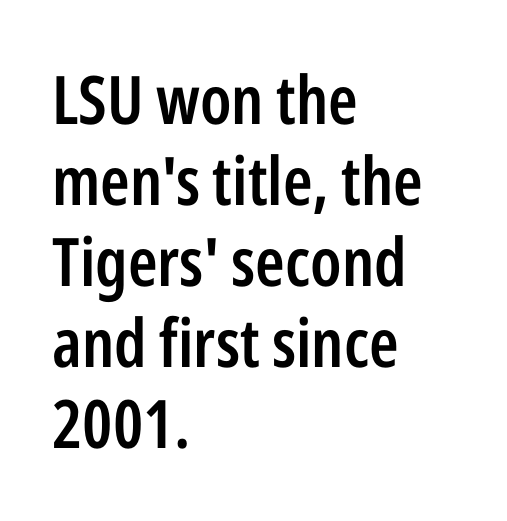
The image shows 67 px semibold, condensed sans-serif type, upright; set left-aligned, line spacing 1.21x, normal letter spacing, not underlined; low stroke contrast and a medium x-height.
